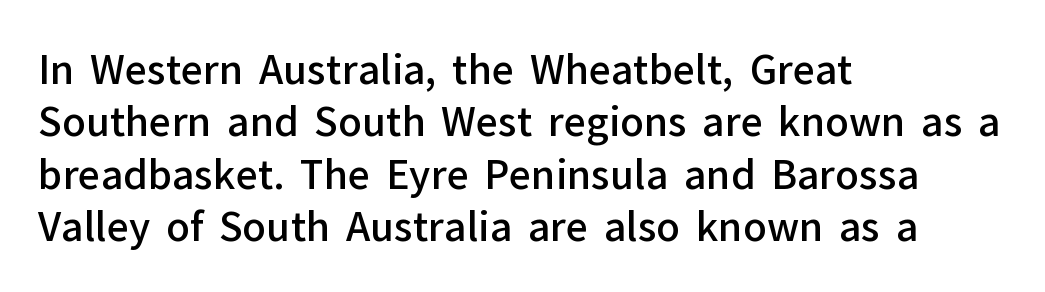
Q: Is the text bold? A: Semi-bold.
Q: Is the text italic (slanted)? A: No, it is upright.
Q: Is the typeface a serif or a sans-serif typeface? A: Sans-serif.
Q: Is the text underlined? A: No.
Q: How is the paragraph aligned? A: Left-aligned.
Q: Is the spacing between letters normal or unusually wide? A: Normal.
Q: Is the spacing between lines tight, normal or loose? A: Normal.
Q: Width (condensed, normal, or wide)? A: Normal.
Q: Stroke contrast? A: Low.
Q: x-height? A: Medium.
Q: Monospaced? A: No.
